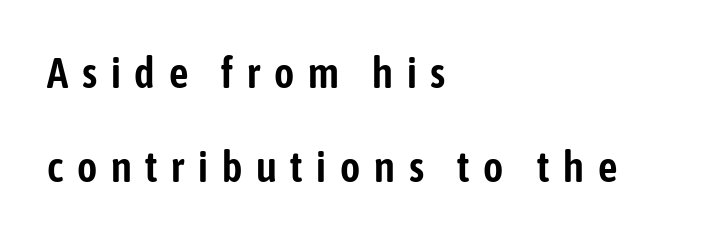
Letters rest on an invisible, unmarked baseline. Style check: upright. Honestly, the rows look like they've been pulled way apart. Here the glyphs are tracked loosely, breaking word shapes into spaced letters. This sample has the flowing, uneven cadence of proportional lettering. Is this a sans? Yes — the strokes have no serifs.
